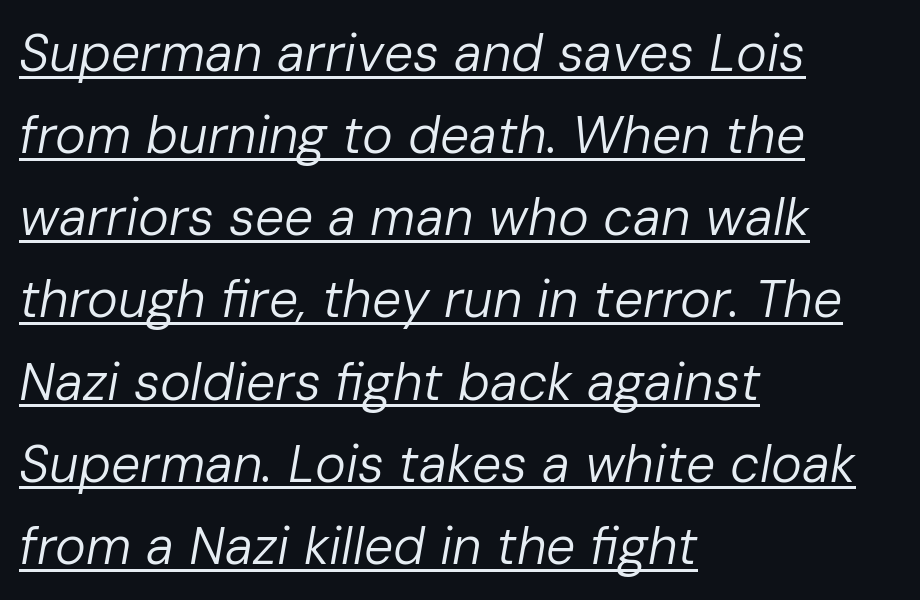
The image shows 52 px regular-weight type, italic (leaning right); set left-aligned, normal line spacing (1.58x), normal letter spacing, underlined; low stroke contrast and a medium x-height.
